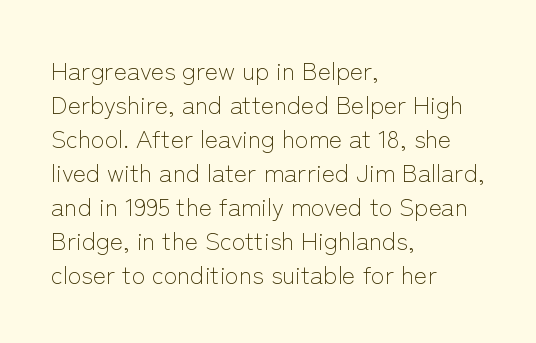
A normal amount of white space separates one row of letters from the next. Honestly, the letter spacing is just normal — you wouldn't notice it. The font's upright variant was chosen for this text. Is this a heavy cut? Hardly; it is regular or lighter. Caption: multi-line text, flush left, ragged right.
